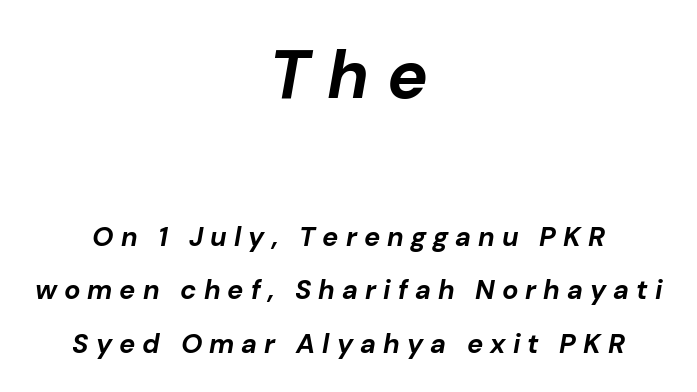
{"italic": "yes", "lean": "right", "slant_degrees": 10, "bold": "yes", "weight": "bold", "width": "normal", "stroke_contrast": "low", "x_height": "medium", "monospaced": "no", "underline": "no", "align": "center", "line_spacing": "loose", "line_spacing_ratio": 1.98, "letter_spacing": "wide", "letter_spacing_em": 0.26, "larger_block": "first", "size_ratio": 2.52, "glyph_px": 68}
